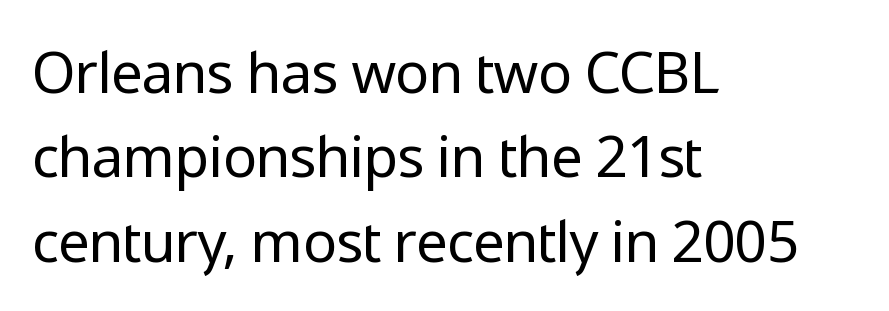
The face used here is rendered with its standard letterfit. Unmarked baselines from the first word to the last. You can tell it's not italic because the verticals are truly vertical. The font family rendered here belongs to the sans-serif group.
